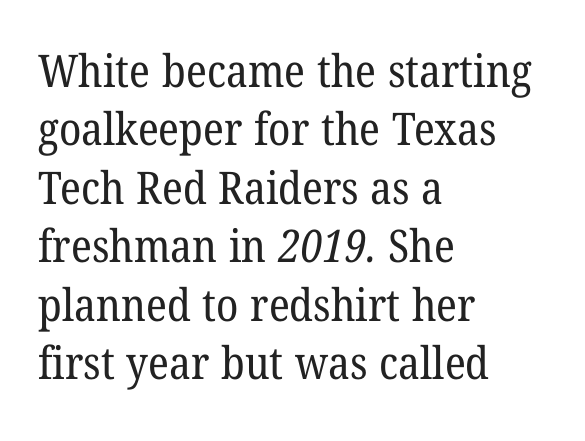
Q: Is the text bold? A: No.
Q: Is the typeface a serif or a sans-serif typeface? A: Serif.
Q: Is the text underlined? A: No.
Q: How is the paragraph aligned? A: Left-aligned.
Q: Is the spacing between letters normal or unusually wide? A: Normal.
Q: Is the spacing between lines tight, normal or loose? A: Normal.
Q: Width (condensed, normal, or wide)? A: Normal.
Q: Stroke contrast? A: Low.
Q: x-height? A: Medium.
Q: Monospaced? A: No.
